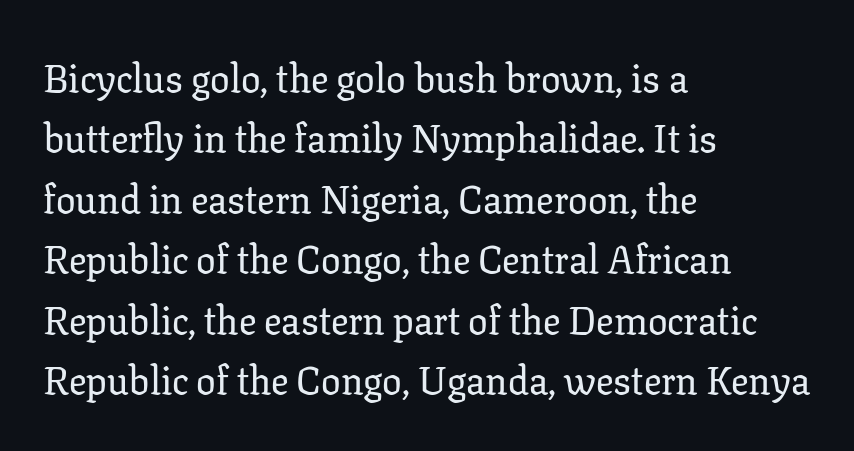
{"serif": "yes", "italic": "no", "width": "normal", "stroke_contrast": "low", "x_height": "medium", "monospaced": "no", "underline": "no", "align": "left", "line_spacing": "normal", "line_spacing_ratio": 1.55, "letter_spacing": "normal", "letter_spacing_em": 0.0, "glyph_px": 39}
